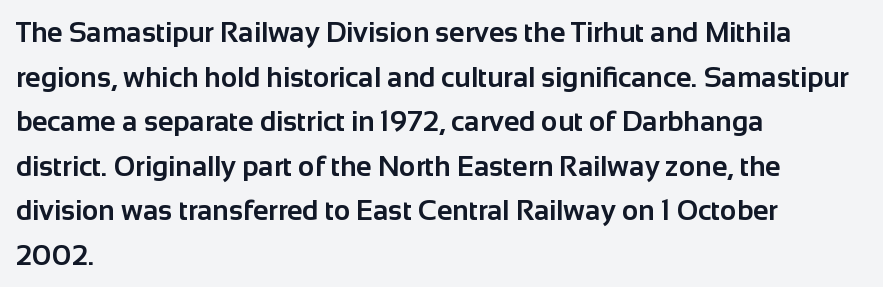
Q: Is the text bold? A: Yes.
Q: Is the text italic (slanted)? A: No, it is upright.
Q: Is the typeface a serif or a sans-serif typeface? A: Sans-serif.
Q: Is the text underlined? A: No.
Q: How is the paragraph aligned? A: Left-aligned.
Q: Is the spacing between letters normal or unusually wide? A: Normal.
Q: Is the spacing between lines tight, normal or loose? A: Normal.
Q: Width (condensed, normal, or wide)? A: Normal.
Q: Stroke contrast? A: Low.
Q: x-height? A: Medium.
Q: Monospaced? A: No.
